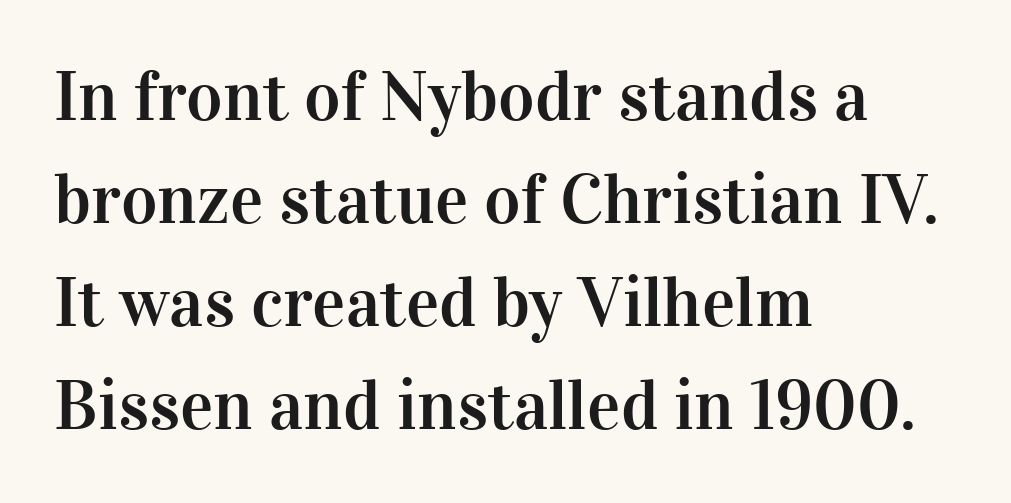
The passage shown is typed in a proportional face where columns would drift. You can tell it's not italic because the verticals are truly vertical. Leading: standard. Serif or sans? Serif — the stroke terminals have little feet. There is no visible air inserted between adjacent glyphs. The string is rendered with underlining switched off.
